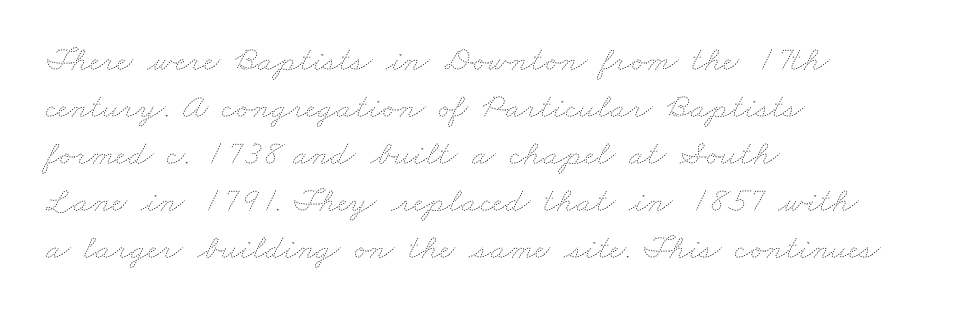
{"bold": "no", "weight": "thin", "width": "wide", "stroke_contrast": "low", "x_height": "small", "monospaced": "no", "underline": "no", "align": "left", "line_spacing": "normal", "line_spacing_ratio": 1.34, "letter_spacing": "normal", "letter_spacing_em": 0.0, "glyph_px": 35}
